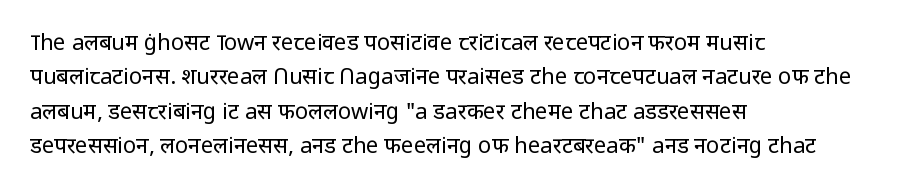
Q: Is the text bold? A: No.
Q: Is the text italic (slanted)? A: No, it is upright.
Q: Is the text underlined? A: No.
Q: How is the paragraph aligned? A: Left-aligned.
Q: Is the spacing between letters normal or unusually wide? A: Normal.
Q: Is the spacing between lines tight, normal or loose? A: Normal.
